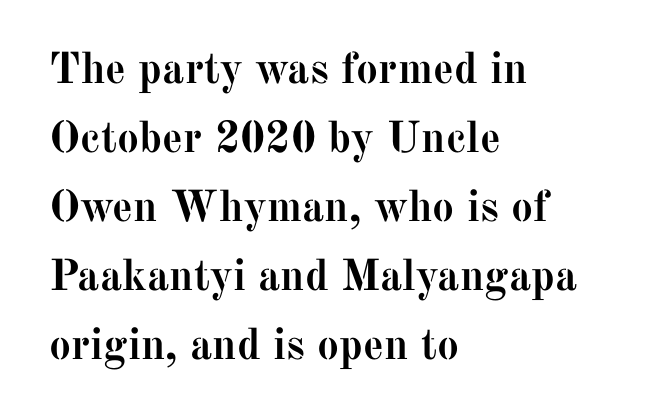
The image shows 44 px semibold serif type, upright; set left-aligned, normal line spacing (1.57x), normal letter spacing, not underlined; medium stroke contrast and a medium x-height.
